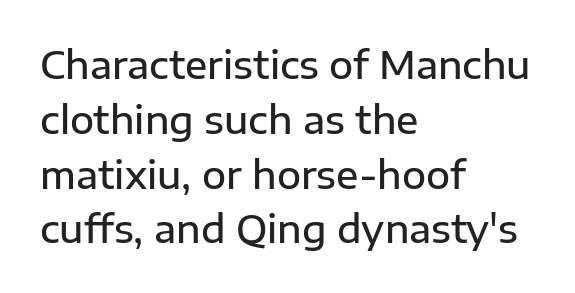
The image shows 37 px semibold sans-serif type, upright; set left-aligned, normal line spacing (1.48x), normal letter spacing, not underlined; low stroke contrast and a medium x-height.
